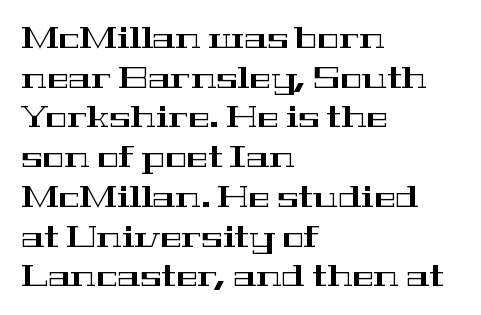
Just letters on the line, the space beneath them empty. This rendering leaves character spacing at its baseline value. The passage shown stacks its lines at a standard gap. Little horizontal feet cap the strokes, marking this as serif type. Typeset ragged right — the left edge is the straight one. A typesetter would call this proportional, since set widths differ per character.
